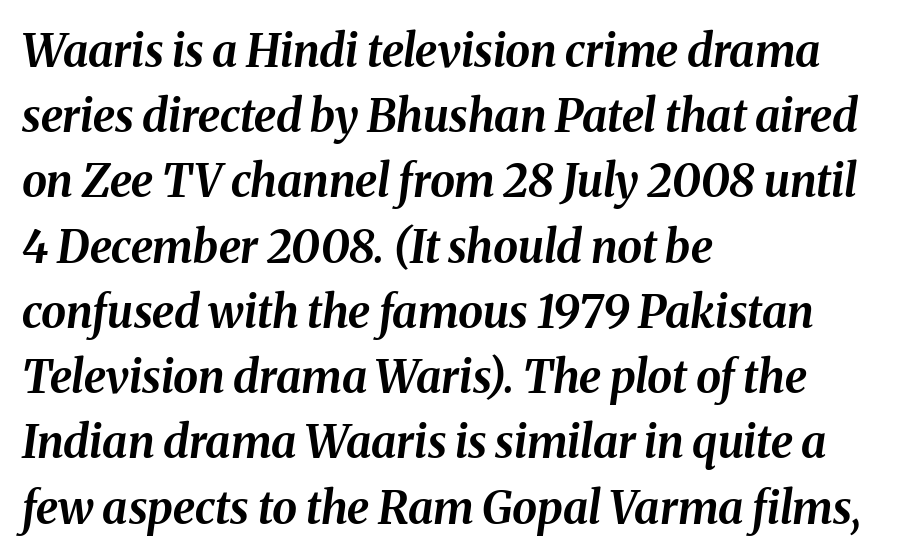
The image shows 45 px bold type, italic (leaning right); set left-aligned, normal line spacing (1.45x), normal letter spacing, not underlined; medium stroke contrast and a medium x-height.
